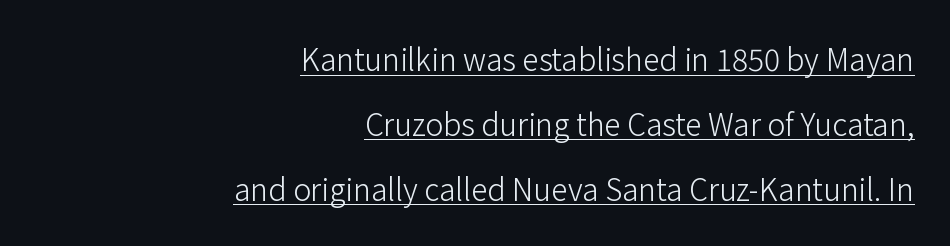
{"serif": "no", "italic": "no", "bold": "no", "weight": "light", "width": "normal", "stroke_contrast": "low", "x_height": "medium", "monospaced": "no", "underline": "yes", "align": "right", "line_spacing": "loose", "line_spacing_ratio": 2.16, "letter_spacing": "normal", "letter_spacing_em": 0.0, "glyph_px": 30}
